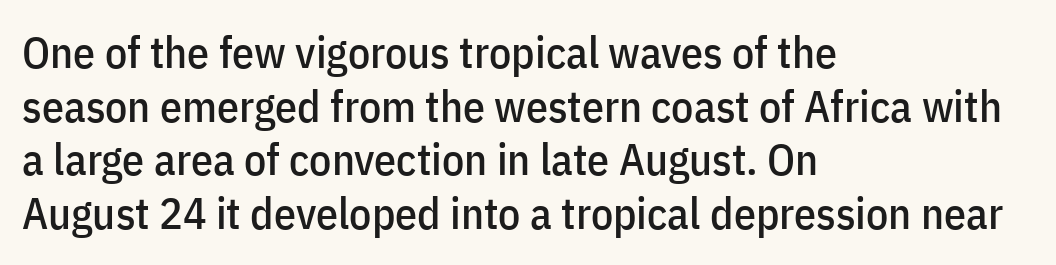
The image shows 44 px condensed sans-serif type, upright; set left-aligned, line spacing 1.22x, normal letter spacing, not underlined; low stroke contrast and a medium x-height.
